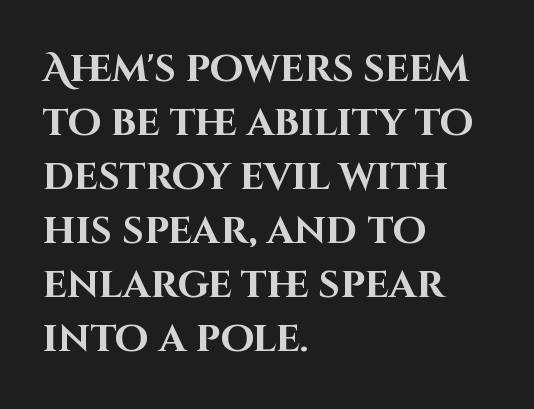
The image shows 38 px bold sans-serif type, upright; set left-aligned, normal line spacing (1.42x), normal letter spacing, not underlined; high stroke contrast and a large x-height.
